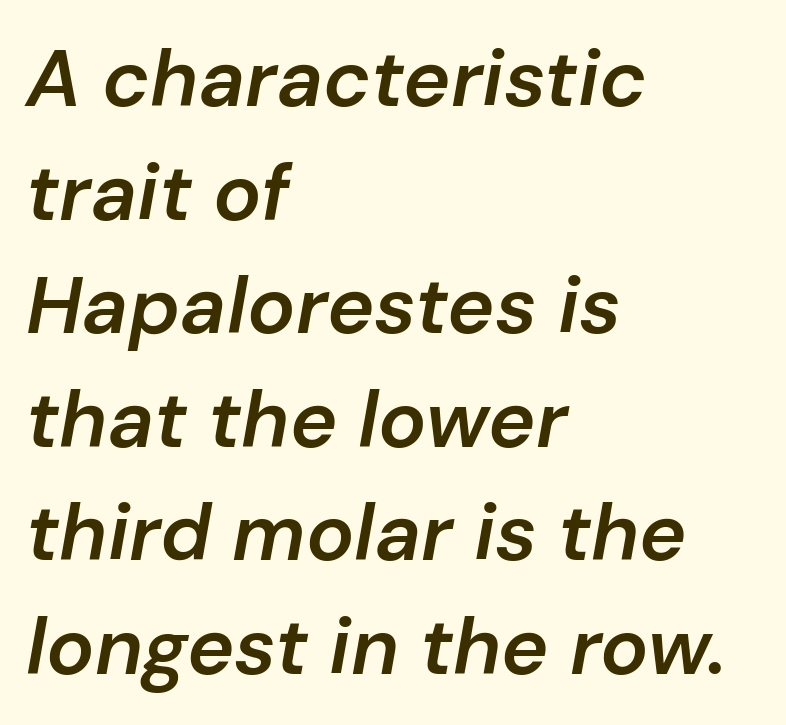
{"italic": "yes", "lean": "right", "slant_degrees": 10, "bold": "semi", "weight": "semibold", "width": "normal", "stroke_contrast": "low", "x_height": "medium", "monospaced": "no", "underline": "no", "align": "left", "line_spacing": "normal", "line_spacing_ratio": 1.42, "letter_spacing": "normal", "letter_spacing_em": 0.0, "glyph_px": 80}
